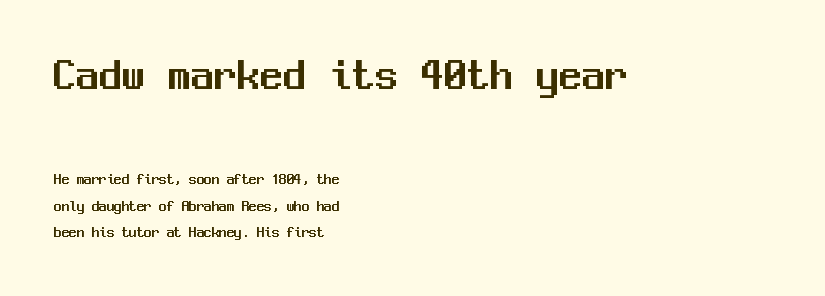
{"serif": "no", "italic": "no", "width": "normal", "stroke_contrast": "medium", "x_height": "medium", "monospaced": "yes", "underline": "no", "align": "left", "line_spacing_ratio": 1.77, "letter_spacing": "normal", "letter_spacing_em": 0.0, "larger_block": "first", "size_ratio": 3.07, "glyph_px": 46}
